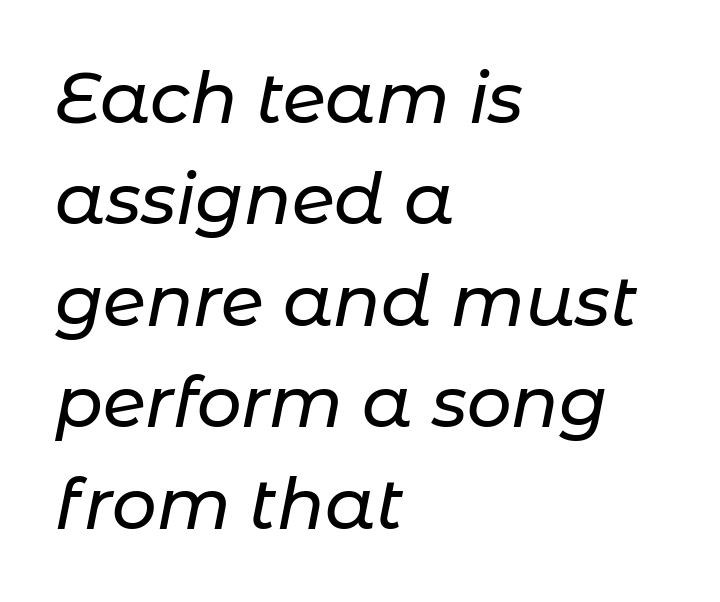
Italic: yes, the glyphs are oblique. Is this a fixed-width face? No — the glyphs have proportional, varying widths. This block has exactly the height ordinary leading produces. The lines in this sample share a left origin and differ only in where they stop.
